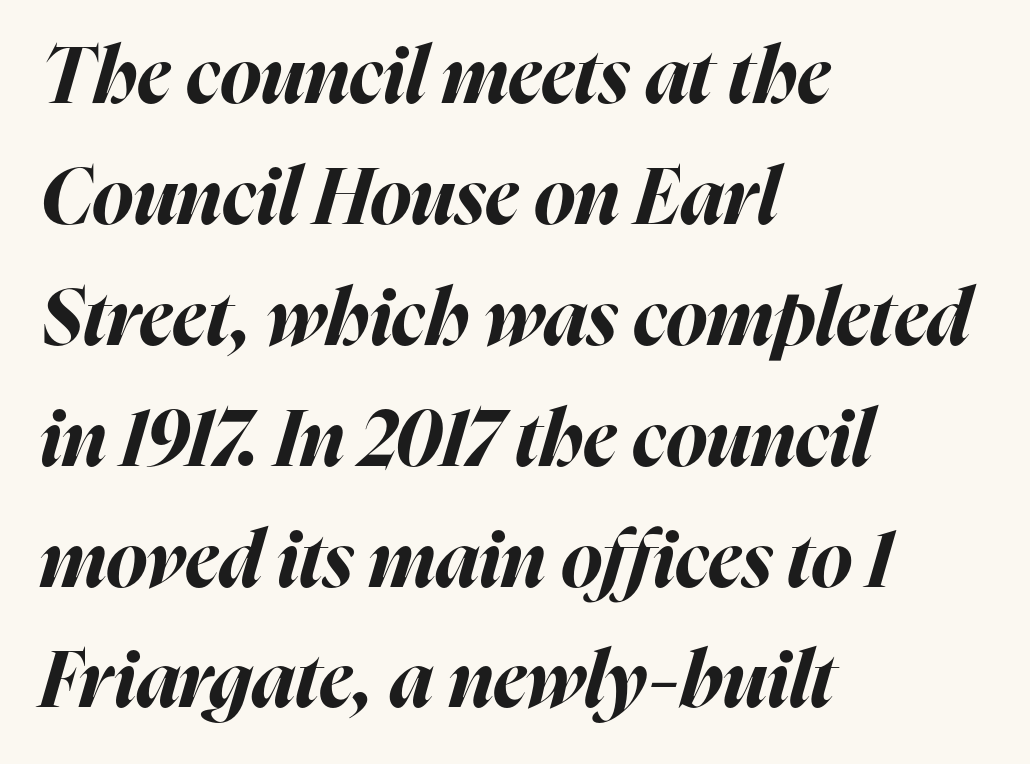
The image shows 78 px bold type, italic (leaning right); set left-aligned, normal line spacing (1.55x), normal letter spacing, not underlined; high stroke contrast and a medium x-height.
